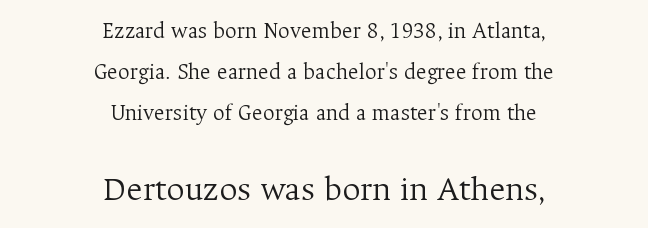
The image shows 35 px light serif type, upright; set centered, line spacing 1.78x, normal letter spacing, not underlined; the second (bottom) block is 1.52x larger; medium stroke contrast and a medium x-height.
